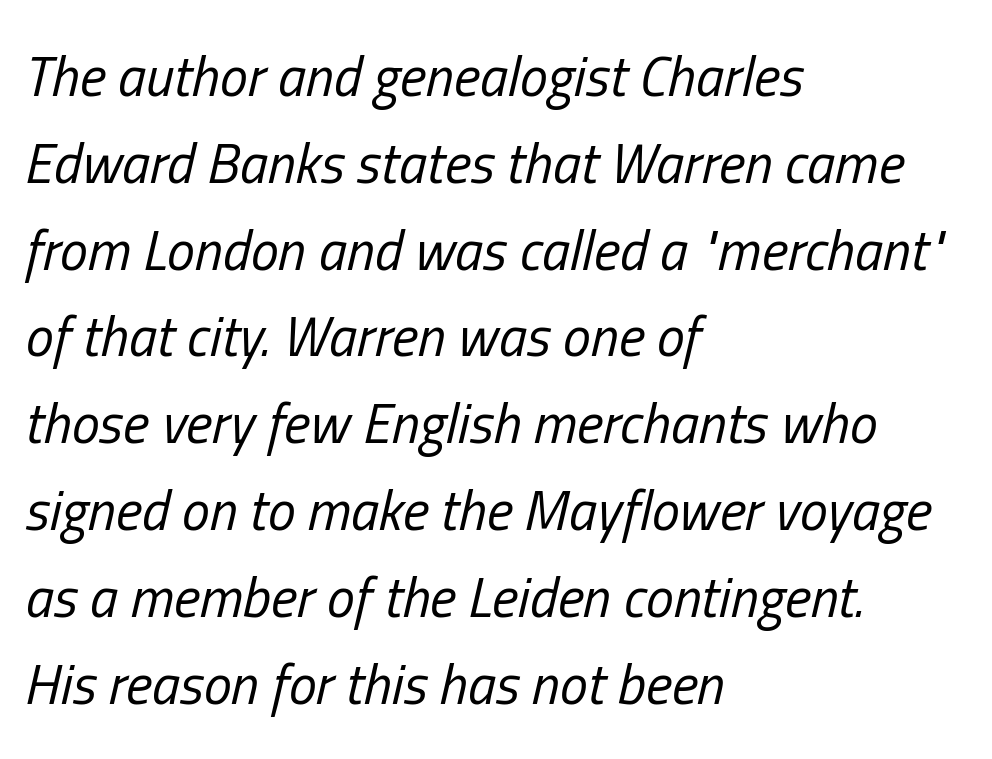
Q: Is the text bold? A: No.
Q: Is the text italic (slanted)? A: Yes, it leans right by about 13 degrees.
Q: Is the text underlined? A: No.
Q: How is the paragraph aligned? A: Left-aligned.
Q: Is the spacing between letters normal or unusually wide? A: Normal.
Q: Is the spacing between lines tight, normal or loose? A: Normal.
Q: Width (condensed, normal, or wide)? A: Condensed.
Q: Stroke contrast? A: Low.
Q: x-height? A: Medium.
Q: Monospaced? A: No.
